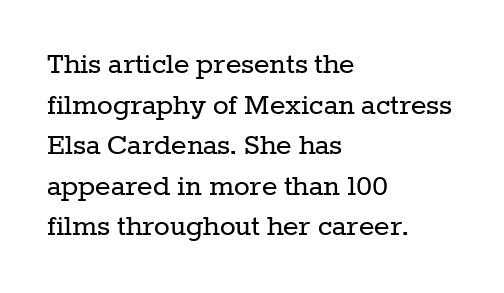
{"serif": "yes", "italic": "no", "bold": "no", "weight": "regular", "width": "normal", "stroke_contrast": "low", "x_height": "medium", "monospaced": "no", "underline": "no", "align": "left", "line_spacing_ratio": 1.23, "letter_spacing": "normal", "letter_spacing_em": 0.0, "glyph_px": 33}
